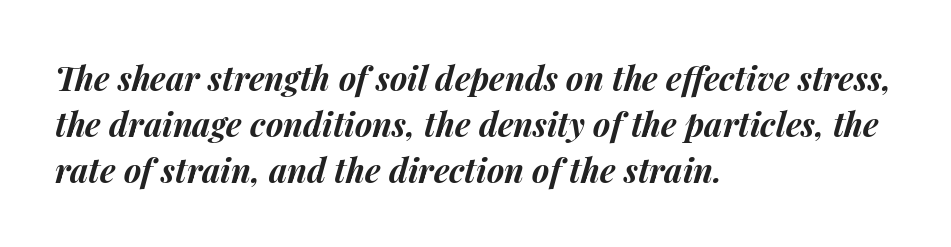
The image shows 33 px bold type, italic (leaning right); set left-aligned, normal line spacing (1.39x), normal letter spacing, not underlined; medium stroke contrast and a medium x-height.
